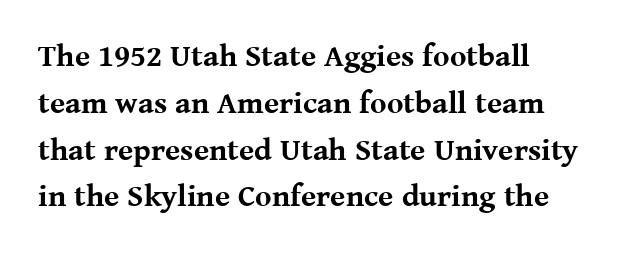
The image shows 31 px bold serif type, upright; set normal line spacing (1.51x), normal letter spacing, not underlined; medium stroke contrast and a medium x-height.
